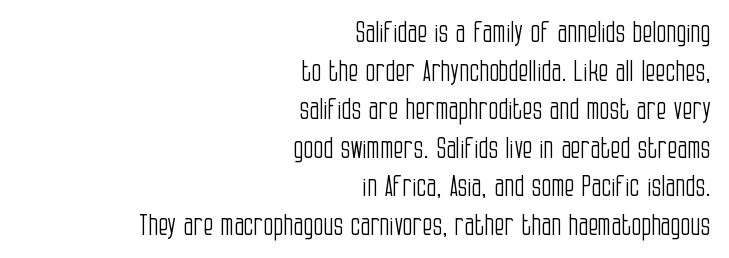
Look at the bottom of the vertical strokes: they stop flat, with no serifs. Heft: none added — not bold. A typesetter would call this proportional, since set widths differ per character. Unlike italic type, these characters show no tilt at all.
